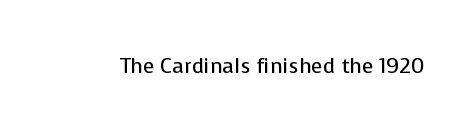
{"italic": "no", "bold": "no", "underline": "no", "letter_spacing": "normal", "letter_spacing_em": 0.0, "glyph_px": 21}
